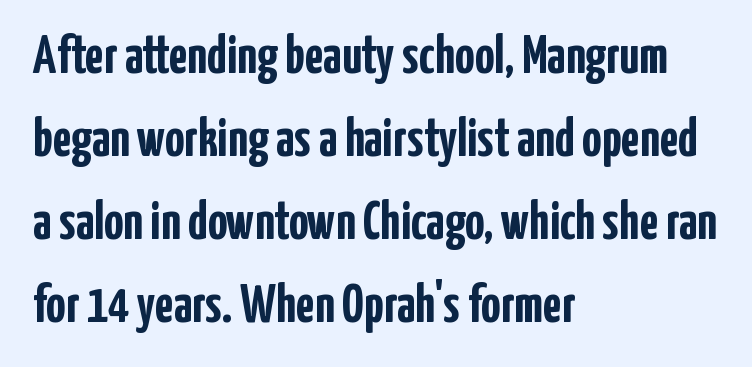
Q: Is the text bold? A: Yes.
Q: Is the text italic (slanted)? A: No, it is upright.
Q: Is the typeface a serif or a sans-serif typeface? A: Sans-serif.
Q: Is the text underlined? A: No.
Q: How is the paragraph aligned? A: Left-aligned.
Q: Is the spacing between letters normal or unusually wide? A: Normal.
Q: Is the spacing between lines tight, normal or loose? A: Normal.
Q: Width (condensed, normal, or wide)? A: Condensed.
Q: Stroke contrast? A: Low.
Q: x-height? A: Medium.
Q: Monospaced? A: No.
